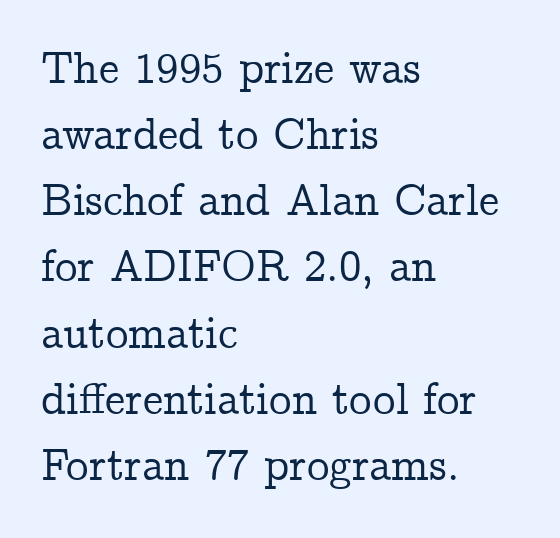
{"serif": "yes", "italic": "no", "width": "normal", "stroke_contrast": "low", "x_height": "medium", "monospaced": "no", "underline": "no", "align": "left", "line_spacing": "normal", "line_spacing_ratio": 1.47, "letter_spacing": "normal", "letter_spacing_em": 0.0, "glyph_px": 45}
